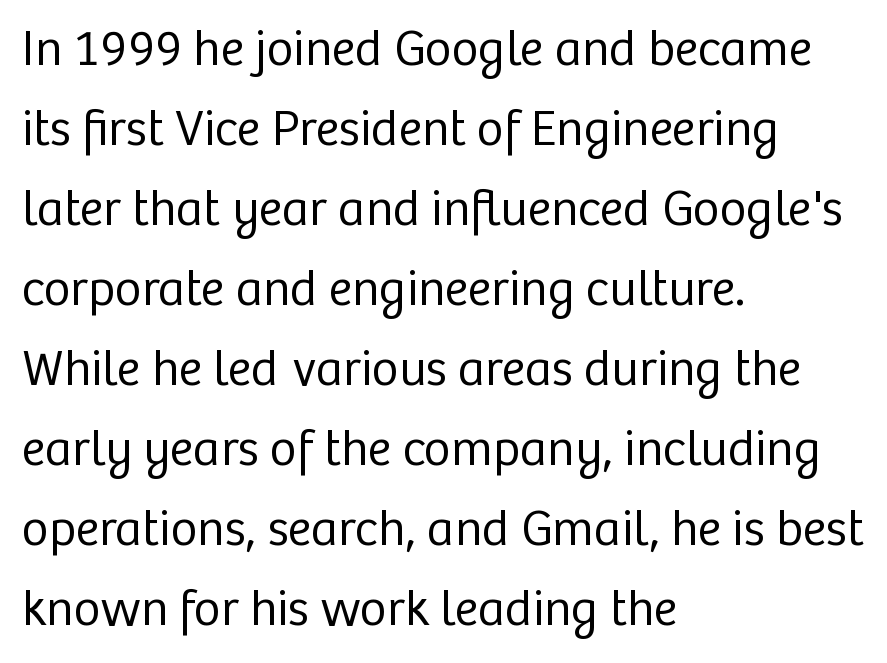
Left-aligned paragraph, ragged on the right. The line texture is even and compact thanks to regular tracking. Does the leading feel generous? No, just average. The letters carry no serifs — their stems end cleanly without finishing strokes. Bold? No — there's no thickening of the strokes.
